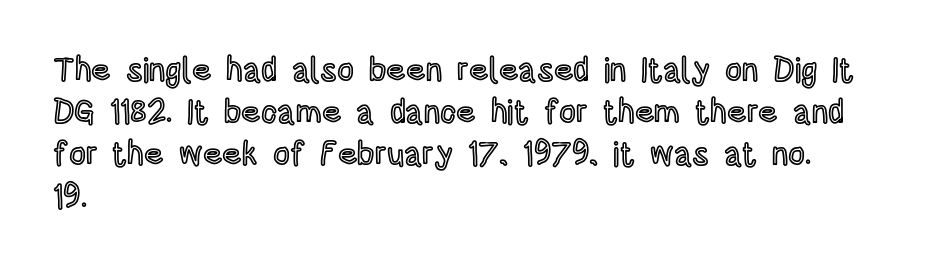
The image shows 33 px condensed type, upright; set left-aligned, normal line spacing (1.28x), normal letter spacing, not underlined; a large x-height.
